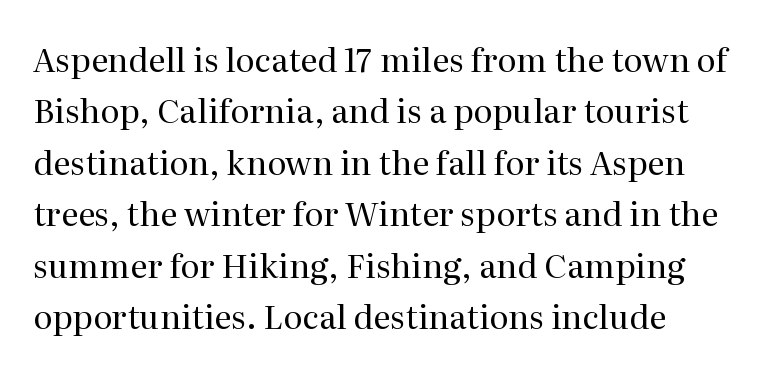
Check where the strokes stop: tiny serifs finish them off. Character widths vary here, with narrow letters taking less room than wide ones. Quick note: not italic, upright. Nothing heavy about these letters — not bold at all. The rendering uses a moderate line-height, typical for paragraphs. Descenders are the only things crossing below the line.
